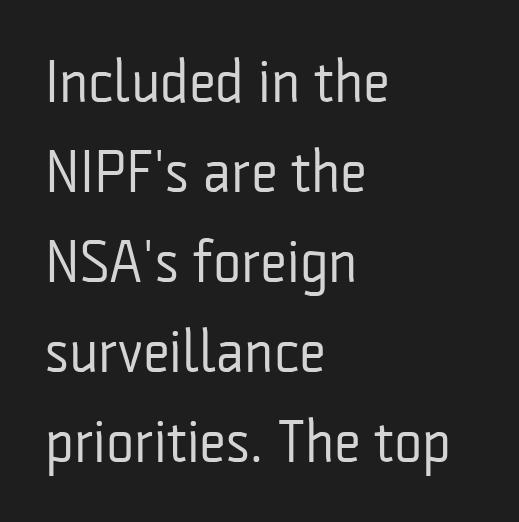
Q: Is the text bold? A: No.
Q: Is the text italic (slanted)? A: No, it is upright.
Q: Is the typeface a serif or a sans-serif typeface? A: Sans-serif.
Q: Is the text underlined? A: No.
Q: How is the paragraph aligned? A: Left-aligned.
Q: Is the spacing between letters normal or unusually wide? A: Normal.
Q: Is the spacing between lines tight, normal or loose? A: Normal.
Q: Width (condensed, normal, or wide)? A: Condensed.
Q: Stroke contrast? A: Low.
Q: x-height? A: Medium.
Q: Monospaced? A: No.
